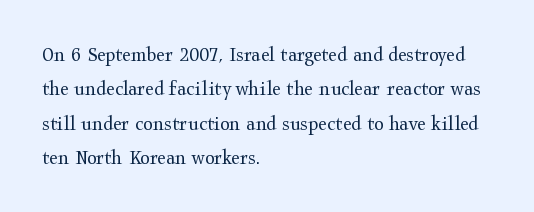
{"italic": "no", "bold": "no", "underline": "no", "align": "left", "line_spacing": "normal", "line_spacing_ratio": 1.56, "letter_spacing": "normal", "letter_spacing_em": 0.0, "glyph_px": 22}
